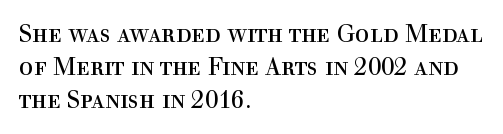
{"italic": "no", "bold": "no", "underline": "no", "align": "left", "line_spacing": "normal", "line_spacing_ratio": 1.37, "letter_spacing": "normal", "letter_spacing_em": 0.0, "glyph_px": 24}
